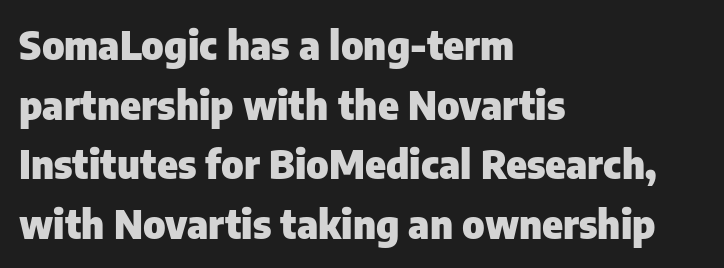
Layout note: lines flush left. The horizontal fit of the characters is conventional and even. Is this a fixed-width face? No — the glyphs have proportional, varying widths. The space directly below the letters is spotless. Compared with typical paragraphs, the rows here are spaced about the same.
